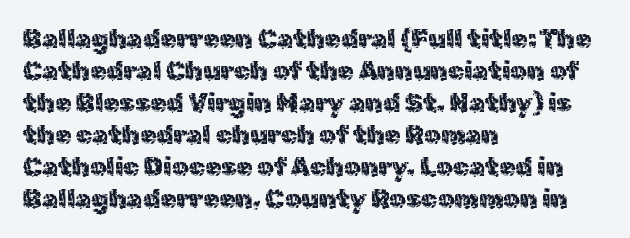
{"italic": "no", "underline": "no", "align": "left", "line_spacing_ratio": 1.23, "letter_spacing": "normal", "letter_spacing_em": 0.0, "glyph_px": 26}
